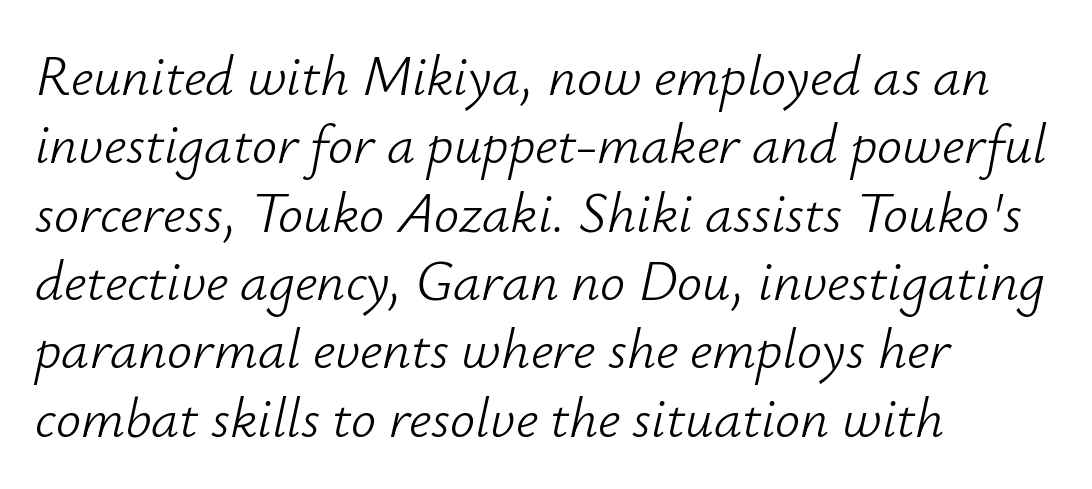
{"italic": "yes", "lean": "right", "slant_degrees": 12, "bold": "no", "weight": "light", "width": "normal", "stroke_contrast": "low", "x_height": "small", "monospaced": "no", "underline": "no", "align": "left", "line_spacing_ratio": 1.22, "letter_spacing": "normal", "letter_spacing_em": 0.0, "glyph_px": 56}
